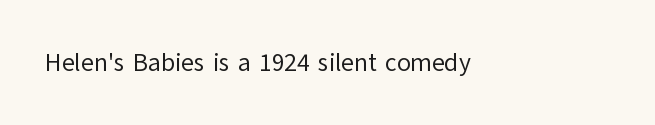
Q: Is the text bold? A: No.
Q: Is the text italic (slanted)? A: No, it is upright.
Q: Is the text underlined? A: No.
Q: Is the spacing between letters normal or unusually wide? A: Normal.
